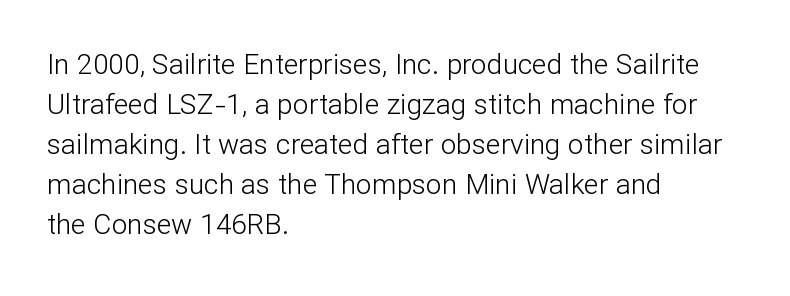
The image shows 28 px light sans-serif type, upright; set left-aligned, normal line spacing (1.43x), normal letter spacing, not underlined; low stroke contrast and a medium x-height.
